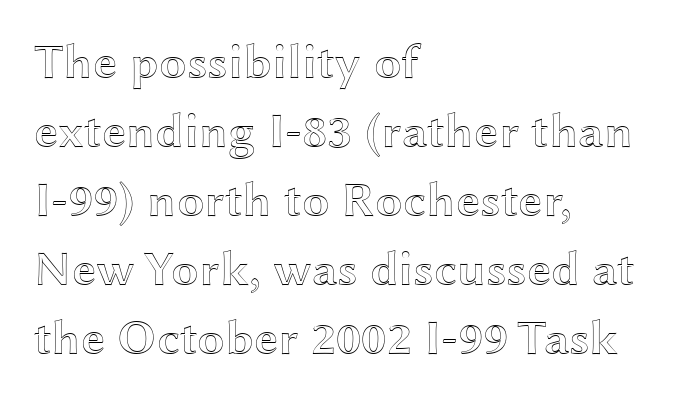
Regarding leading, the lines here are spaced in the standard way. Italic: no, the glyphs are upright roman. Reading down the block, your eye returns to a fixed left position each line. The space beneath each line is pristine and unruled.
